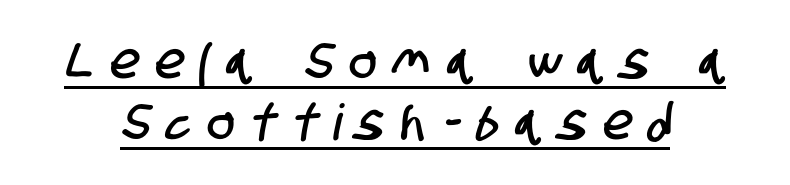
The image shows 50 px condensed sans-serif type; set line spacing 1.22x, unusually wide letter spacing (+0.35 em), underlined; low stroke contrast and a large x-height.
